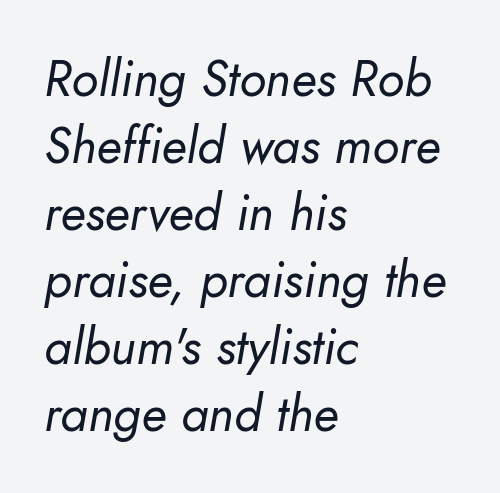
{"italic": "yes", "lean": "right", "slant_degrees": 10, "bold": "no", "weight": "regular", "width": "normal", "stroke_contrast": "low", "x_height": "small", "monospaced": "no", "underline": "no", "align": "left", "line_spacing": "normal", "line_spacing_ratio": 1.34, "letter_spacing": "normal", "letter_spacing_em": 0.0, "glyph_px": 50}
